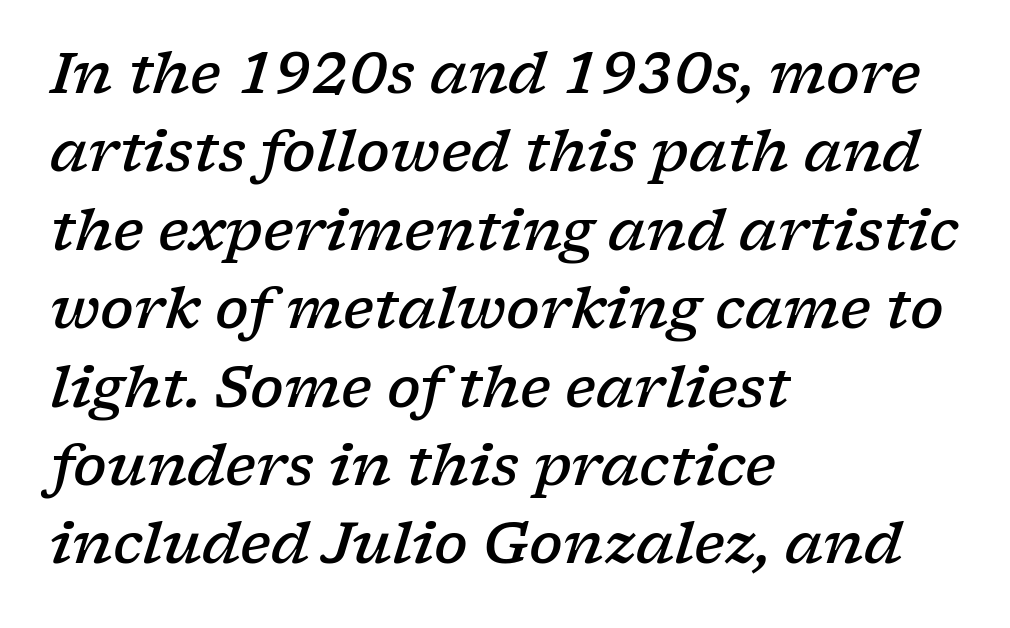
Emphasis-style slanted type is in use. Serifs: yes, visible at the terminals of the letterforms. The specimen omits any rule beneath the text block's lines. Regarding leading, the lines here are spaced in the standard way. No extra tracking has been applied to these lines.
